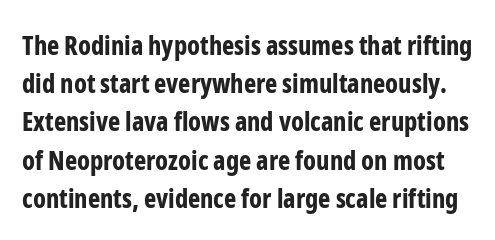
The image shows 26 px bold type, upright; set normal line spacing (1.47x), normal letter spacing, not underlined.
